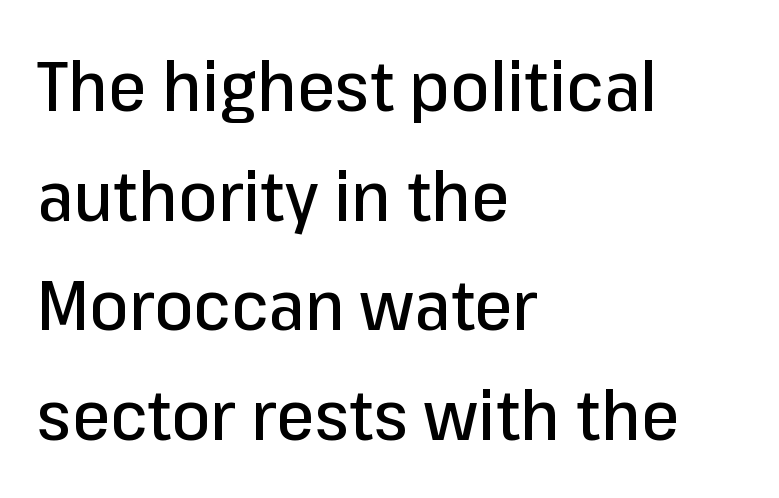
{"serif": "no", "italic": "no", "width": "normal", "stroke_contrast": "low", "x_height": "medium", "monospaced": "no", "underline": "no", "align": "left", "line_spacing": "normal", "line_spacing_ratio": 1.59, "letter_spacing": "normal", "letter_spacing_em": 0.0, "glyph_px": 69}
